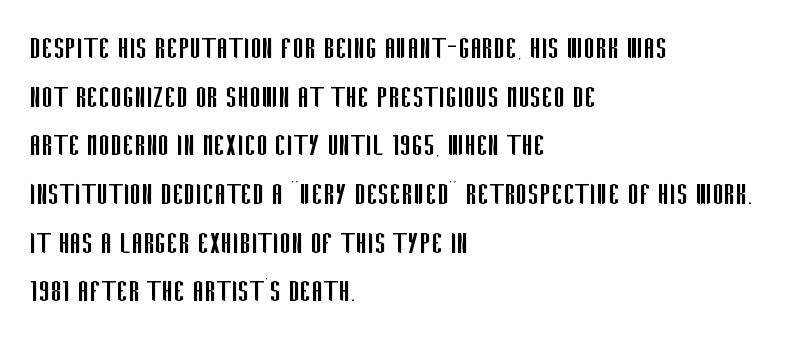
The image shows 35 px regular-weight, condensed sans-serif type, upright; set left-aligned, normal line spacing (1.39x), normal letter spacing, not underlined; low stroke contrast and a large x-height.
